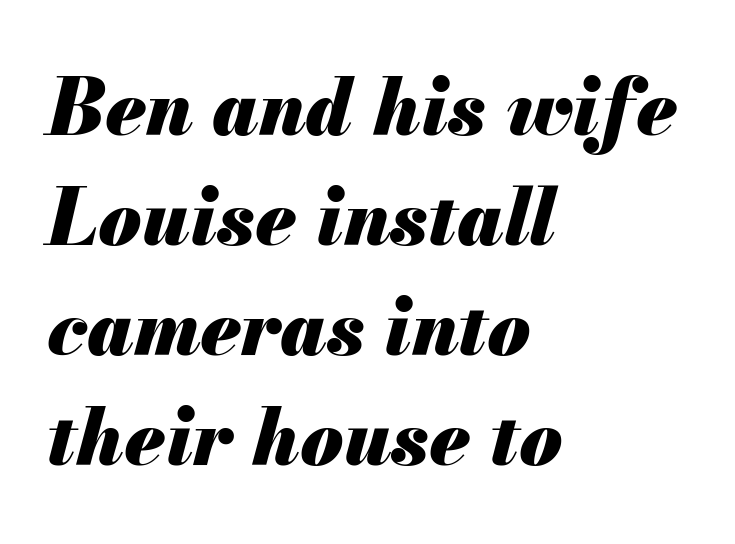
The block of text has a typical density, with ordinary space between rows. The typesetter chose a ragged-right arrangement here. This is oblique type, the kind used for emphasis or titles. The specimen omits any rule beneath the text block's lines. The rendering uses natural spacing where letterforms have individual widths.
